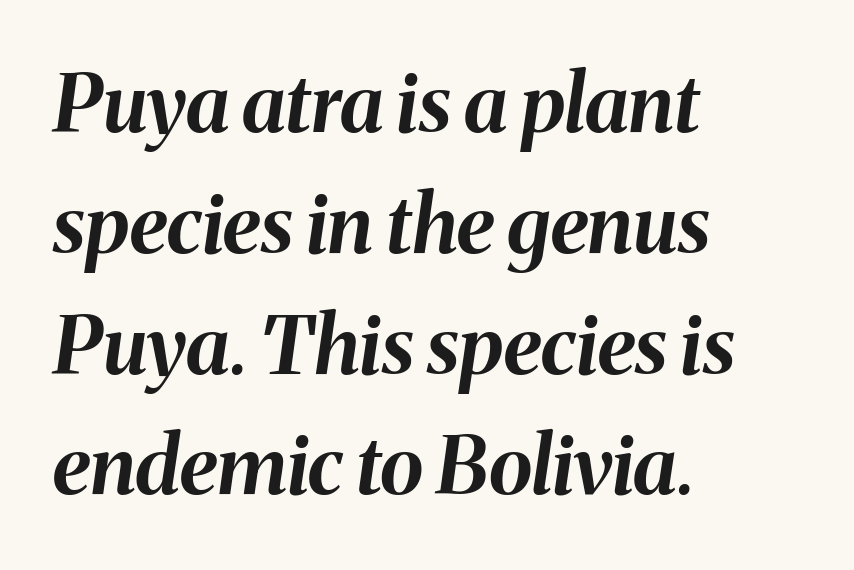
Q: Is the text bold? A: Yes.
Q: Is the text italic (slanted)? A: Yes, it leans right by about 8 degrees.
Q: Is the text underlined? A: No.
Q: How is the paragraph aligned? A: Left-aligned.
Q: Is the spacing between letters normal or unusually wide? A: Normal.
Q: Is the spacing between lines tight, normal or loose? A: Normal.
Q: Width (condensed, normal, or wide)? A: Normal.
Q: Stroke contrast? A: Medium.
Q: x-height? A: Medium.
Q: Monospaced? A: No.
